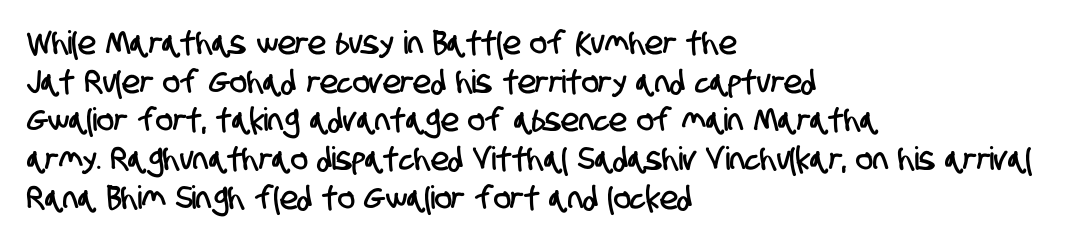
The image shows 32 px condensed sans-serif type; set left-aligned, line spacing 1.21x, normal letter spacing, not underlined; low stroke contrast and a large x-height.
